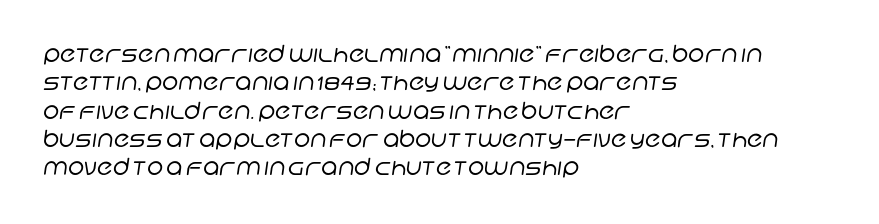
The image shows 23 px text type; set left-aligned, line spacing 1.23x, normal letter spacing, not underlined.
